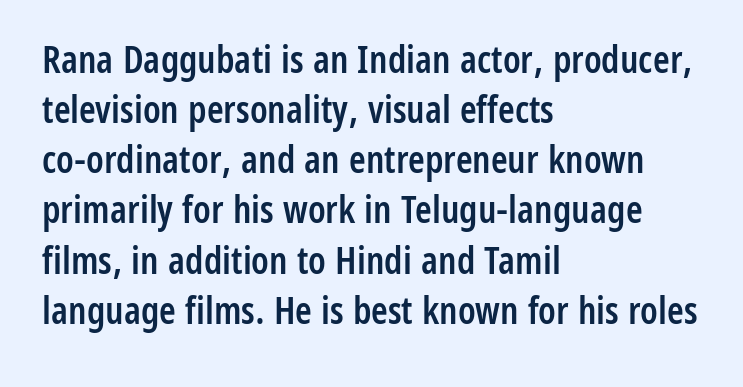
The image shows 38 px semibold, condensed sans-serif type, upright; set left-aligned, normal line spacing (1.32x), normal letter spacing, not underlined; low stroke contrast and a medium x-height.
